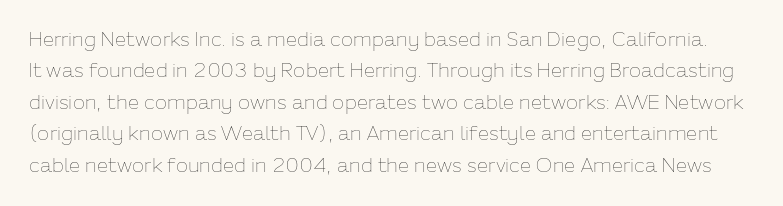
The image shows 20 px text type, upright; set normal line spacing (1.57x), normal letter spacing, not underlined.
